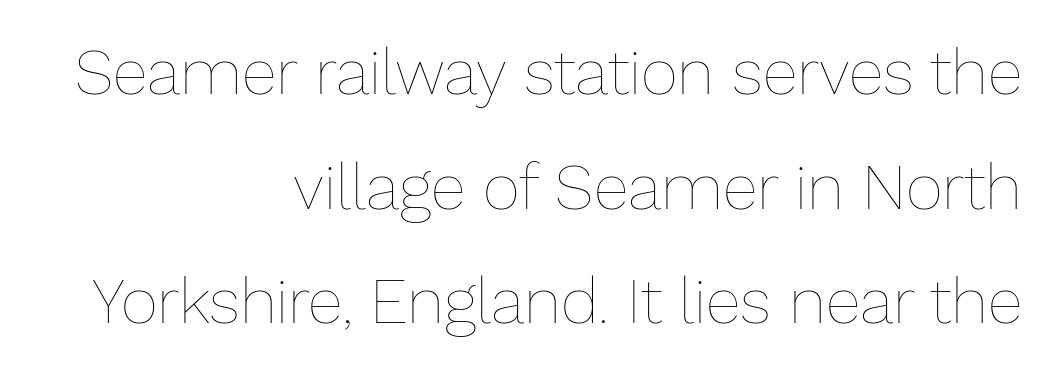
{"italic": "no", "bold": "no", "weight": "thin", "width": "normal", "stroke_contrast": "low", "x_height": "medium", "monospaced": "no", "underline": "no", "align": "right", "line_spacing_ratio": 1.79, "letter_spacing": "normal", "letter_spacing_em": 0.0, "glyph_px": 64}
